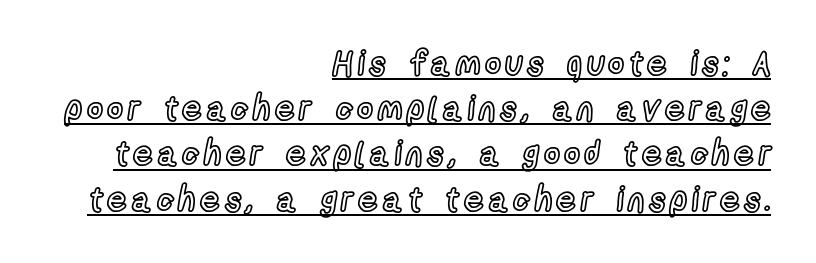
{"width": "condensed", "x_height": "medium", "monospaced": "no", "underline": "yes", "align": "right", "line_spacing": "normal", "line_spacing_ratio": 1.33, "glyph_px": 34}
